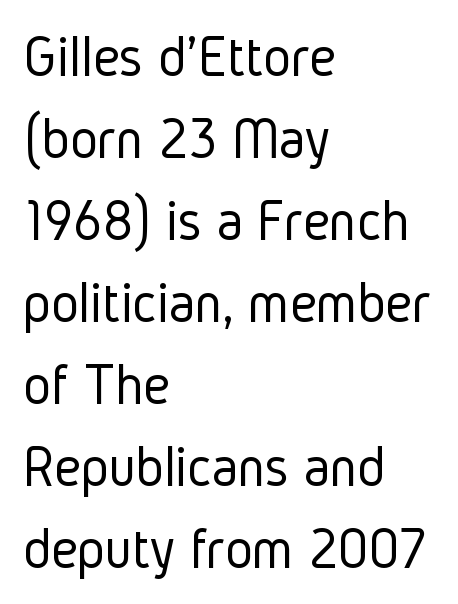
Think standard paragraph weight, or any step lighter than that. The passage shown is not underscored anywhere. The tracking reads as untouched default to a designer's eye. In terms of letterform style, serifs are entirely absent.
